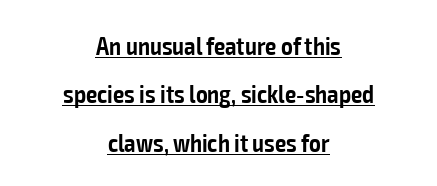
Q: Is the text bold? A: Semi-bold.
Q: Is the text italic (slanted)? A: No, it is upright.
Q: Is the text underlined? A: Yes.
Q: How is the paragraph aligned? A: Centered.
Q: Is the spacing between letters normal or unusually wide? A: Normal.
Q: Is the spacing between lines tight, normal or loose? A: Loose.
